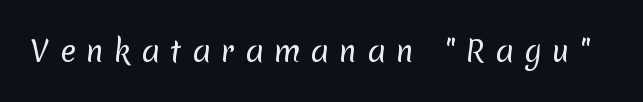
{"serif": "no", "bold": "no", "weight": "regular", "width": "normal", "stroke_contrast": "low", "x_height": "medium", "monospaced": "no", "underline": "no", "letter_spacing": "wide", "letter_spacing_em": 0.36, "glyph_px": 29}
